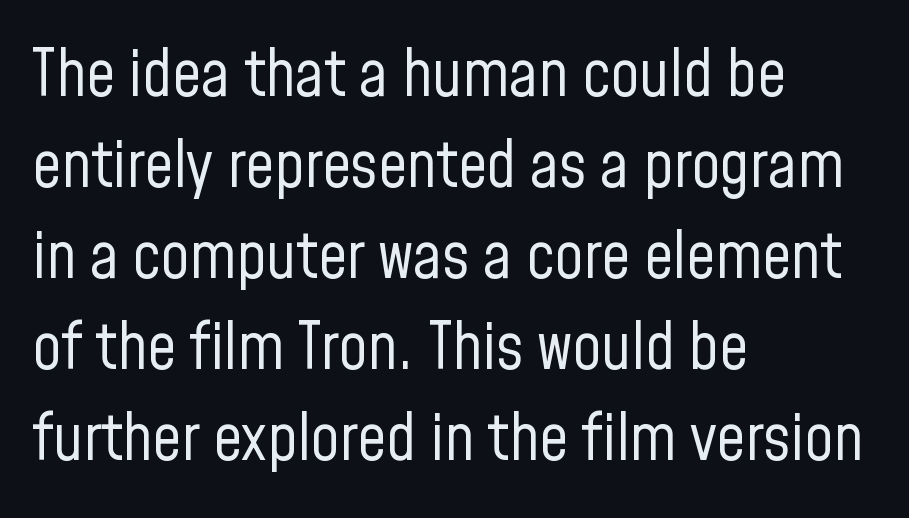
The image shows 64 px regular-weight, condensed sans-serif type, upright; set left-aligned, normal line spacing (1.42x), normal letter spacing, not underlined; low stroke contrast and a medium x-height.
